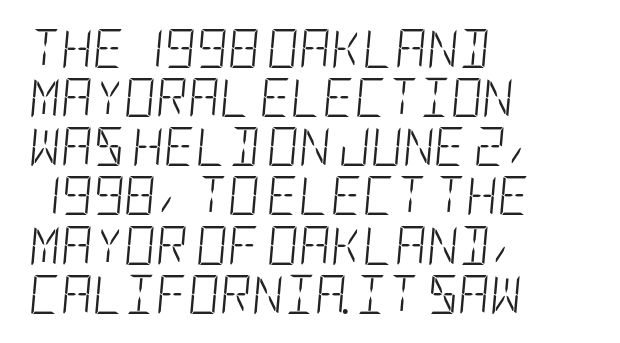
{"italic": "yes", "lean": "right", "slant_degrees": 5, "bold": "no", "weight": "light", "width": "condensed", "stroke_contrast": "low", "x_height": "large", "underline": "no", "align": "left", "line_spacing": "normal", "line_spacing_ratio": 1.26, "letter_spacing": "normal", "letter_spacing_em": 0.0, "glyph_px": 39}
